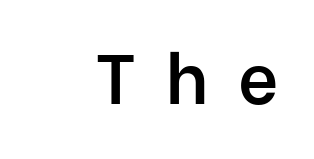
Q: Is the text bold? A: Semi-bold.
Q: Is the text italic (slanted)? A: No, it is upright.
Q: Is the typeface a serif or a sans-serif typeface? A: Sans-serif.
Q: Is the text underlined? A: No.
Q: Is the spacing between letters normal or unusually wide? A: Unusually wide.
Q: Width (condensed, normal, or wide)? A: Normal.
Q: Stroke contrast? A: Low.
Q: x-height? A: Medium.
Q: Monospaced? A: No.
